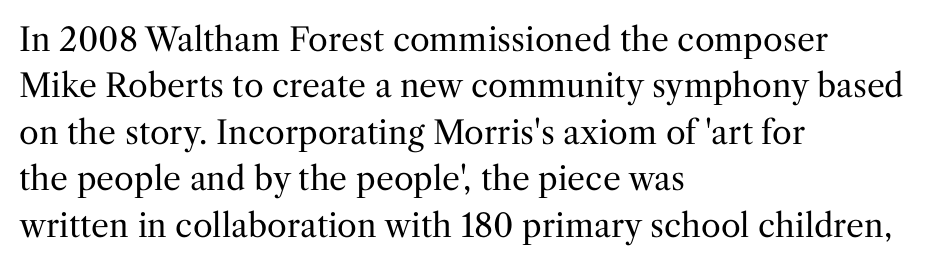
{"serif": "yes", "italic": "no", "bold": "no", "weight": "regular", "width": "normal", "stroke_contrast": "medium", "x_height": "medium", "monospaced": "no", "underline": "no", "align": "left", "line_spacing": "normal", "line_spacing_ratio": 1.45, "letter_spacing": "normal", "letter_spacing_em": 0.0, "glyph_px": 32}
